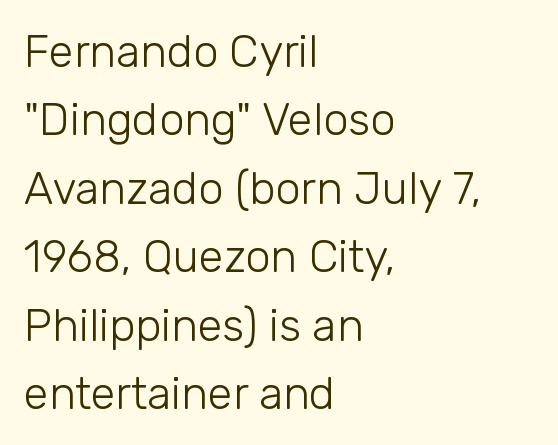
The image shows 45 px light sans-serif type, upright; set left-aligned, normal line spacing (1.52x), normal letter spacing, not underlined; low stroke contrast and a medium x-height.
